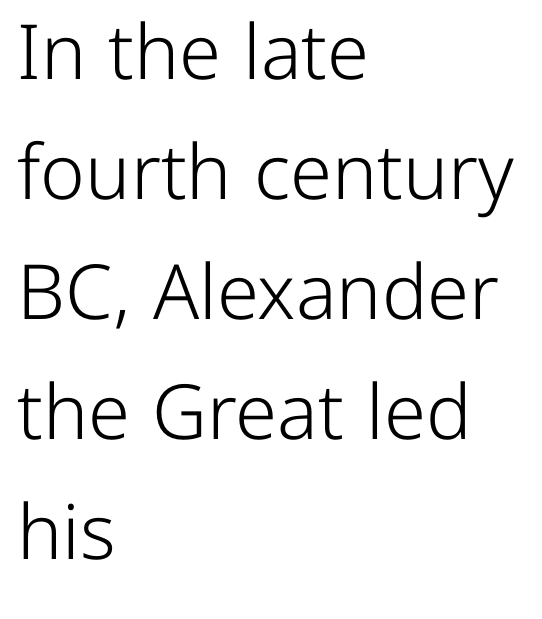
The image shows 76 px light sans-serif type, upright; set left-aligned, normal line spacing (1.58x), normal letter spacing, not underlined; low stroke contrast and a medium x-height.
